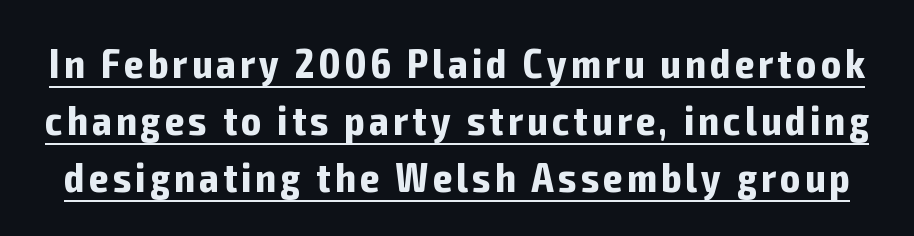
Set as a true bold cut, around the 700 mark. Caption: lettering with a line underneath. Here the designer chose a conventional face with non-uniform glyph widths. How would I describe the line gaps? Plain and ordinary. Font category for this specimen: sans-serif.
